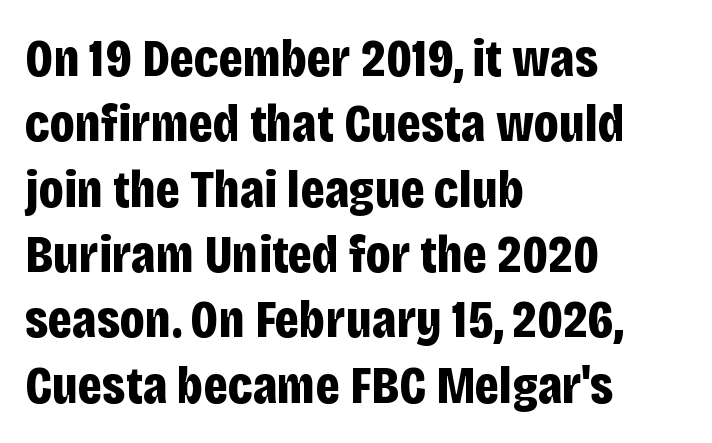
{"serif": "no", "italic": "no", "bold": "yes", "weight": "bold", "width": "condensed", "stroke_contrast": "low", "x_height": "large", "monospaced": "no", "underline": "no", "align": "left", "line_spacing_ratio": 1.21, "letter_spacing": "normal", "letter_spacing_em": 0.0, "glyph_px": 54}
